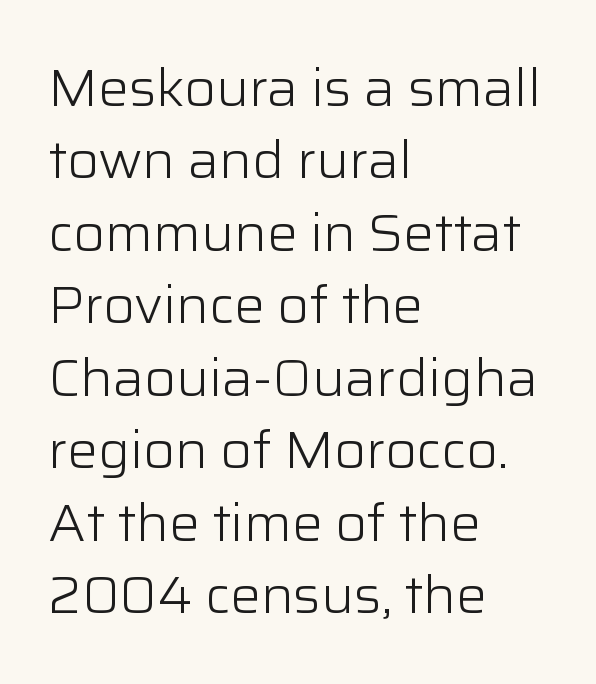
Does the leading feel generous? No, just average. The characters display no serif detailing; their extremities are plain. Do the letters lean? They stand straight. Type without underlining. Inter-character spacing is left at the font's built-in metrics.
